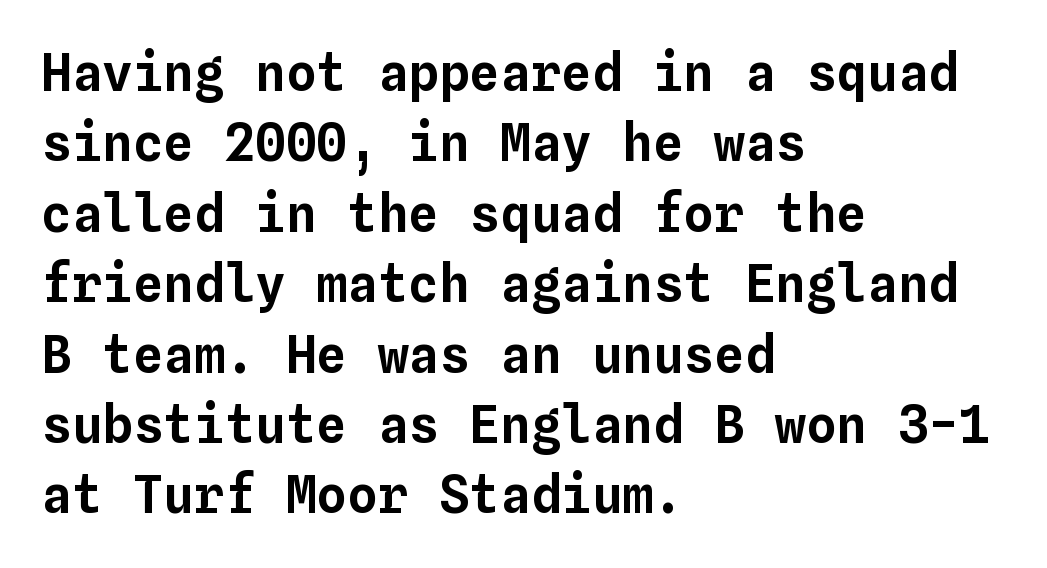
Q: Is the text italic (slanted)? A: No, it is upright.
Q: Is the text underlined? A: No.
Q: How is the paragraph aligned? A: Left-aligned.
Q: Is the spacing between letters normal or unusually wide? A: Normal.
Q: Is the spacing between lines tight, normal or loose? A: Normal.
Q: Width (condensed, normal, or wide)? A: Normal.
Q: Stroke contrast? A: Low.
Q: x-height? A: Medium.
Q: Monospaced? A: Yes.
